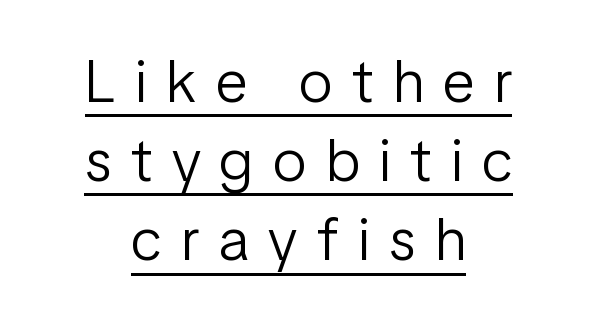
{"serif": "no", "italic": "no", "bold": "no", "weight": "light", "width": "condensed", "stroke_contrast": "low", "x_height": "medium", "monospaced": "no", "underline": "yes", "align": "center", "line_spacing": "normal", "line_spacing_ratio": 1.32, "letter_spacing": "wide", "letter_spacing_em": 0.33, "glyph_px": 60}
